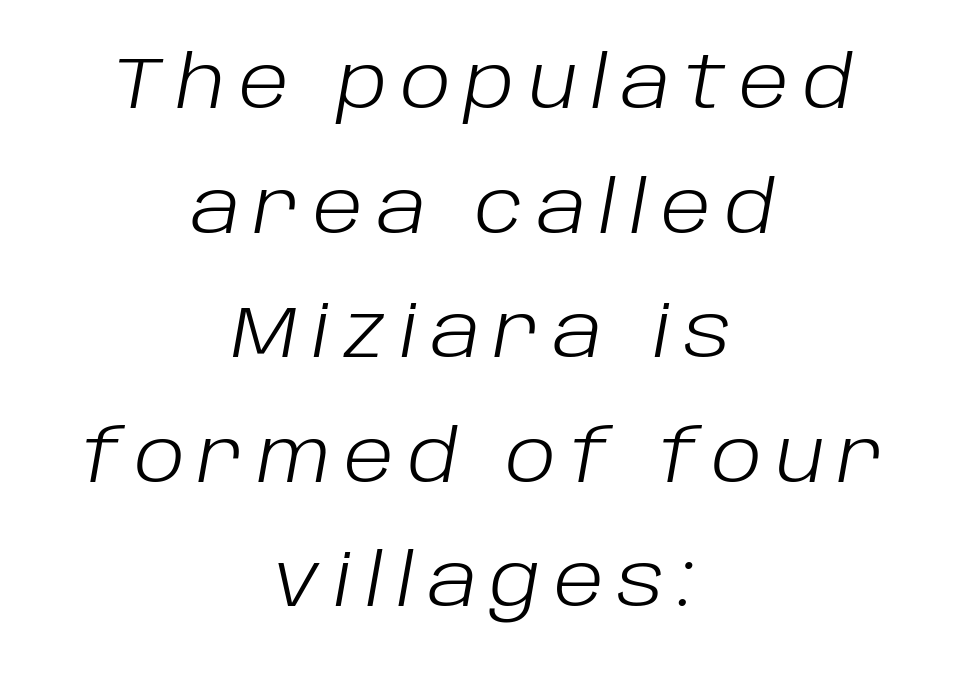
Is this a fixed-width face? No — the glyphs have proportional, varying widths. The whole block is typeset with a tilt. No extra ink here — the face is not bold. Beneath every word, the page is bare. These lines stack symmetrically, like a column narrowing and widening about its center.
